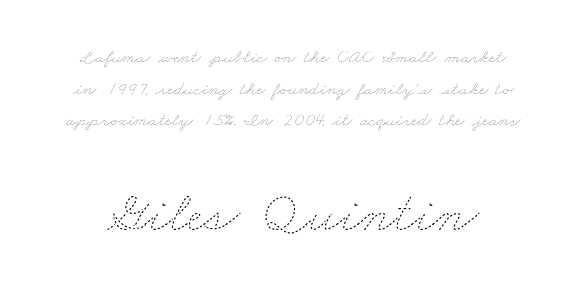
Looks like regular typesetting: each glyph gets only the width it needs. Unmarked baselines from the first word to the last. Letters have the restrained weight of plain body copy at most. The later block is typeset at a bigger size than the earlier block.
